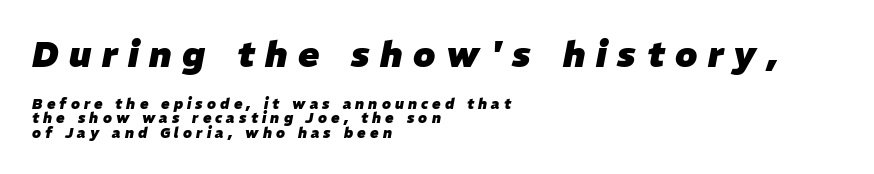
Q: Is the text bold? A: Yes.
Q: Is the text italic (slanted)? A: Yes, it leans right by about 11 degrees.
Q: Is the text underlined? A: No.
Q: How is the paragraph aligned? A: Left-aligned.
Q: Is the spacing between letters normal or unusually wide? A: Unusually wide.
Q: Is the spacing between lines tight, normal or loose? A: Tight.
Q: Which block of text is set in a larger size, the first (top) or the second (bottom)? A: The first (top) one.
Q: Width (condensed, normal, or wide)? A: Normal.
Q: Stroke contrast? A: Low.
Q: x-height? A: Medium.
Q: Monospaced? A: No.
